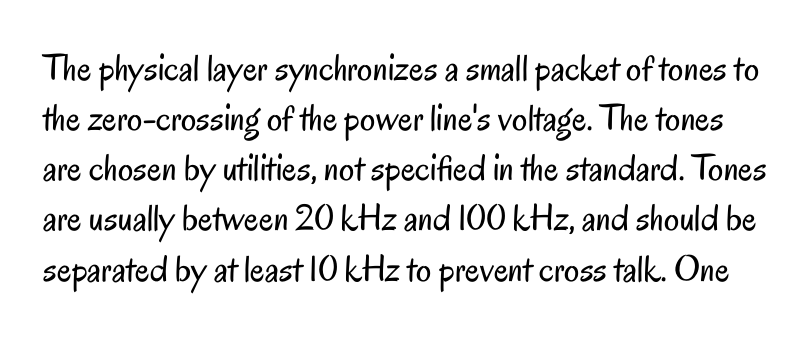
The space directly below the letters is spotless. Summary of weight: not heavy and not bold. Note the varied advance widths — an 'i' is clearly narrower than an 'm'. Baseline-to-baseline distance is the conventional proportion of letter height. Examine the stroke ends and you'll find no serifs.
